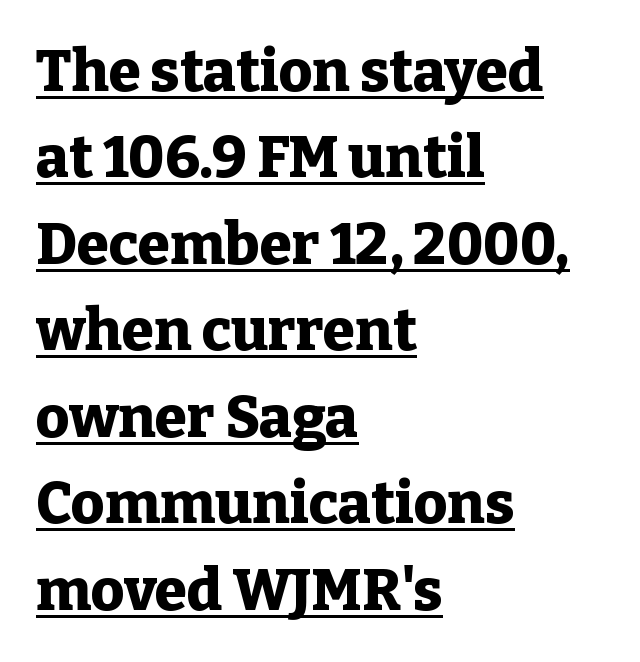
The letters advance in unequal steps, a hallmark of proportional type. The leading is moderate, giving the passage an even texture. The type family on display is of the serif kind. The paragraph has a hard left edge and a soft right edge. As a designer I'd log this as weight 700, bold.
